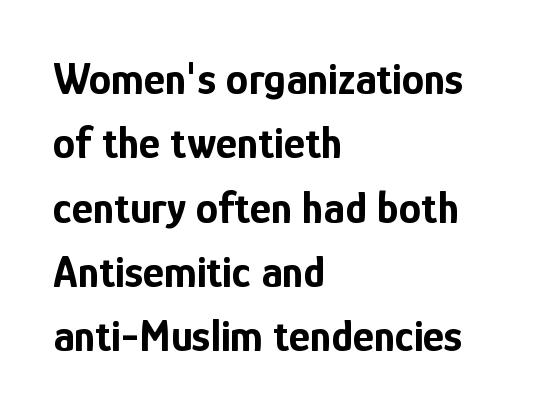
{"serif": "no", "italic": "no", "bold": "yes", "weight": "bold", "width": "condensed", "stroke_contrast": "low", "x_height": "medium", "monospaced": "no", "underline": "no", "align": "left", "line_spacing": "normal", "line_spacing_ratio": 1.43, "letter_spacing": "normal", "letter_spacing_em": 0.0, "glyph_px": 45}
